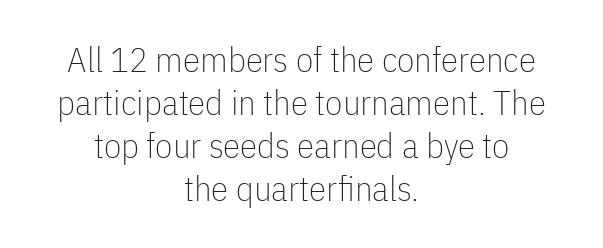
Stroke terminals: plain, sans-serif. The whitespace from short lines is split evenly between both sides. Is the type heavy? It reads as light-to-regular instead. A typesetter would call this zero additional tracking. A typesetter would call this proportional, since set widths differ per character. Words float on clear page, feet unadorned.
